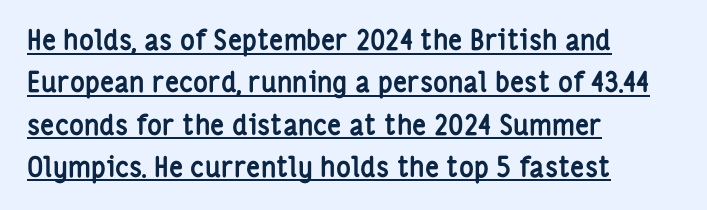
Q: Is the text bold? A: Yes.
Q: Is the text italic (slanted)? A: No, it is upright.
Q: Is the typeface a serif or a sans-serif typeface? A: Sans-serif.
Q: Is the text underlined? A: Yes.
Q: How is the paragraph aligned? A: Left-aligned.
Q: Is the spacing between letters normal or unusually wide? A: Normal.
Q: Is the spacing between lines tight, normal or loose? A: Normal.
Q: Width (condensed, normal, or wide)? A: Condensed.
Q: Stroke contrast? A: Low.
Q: x-height? A: Medium.
Q: Monospaced? A: No.
